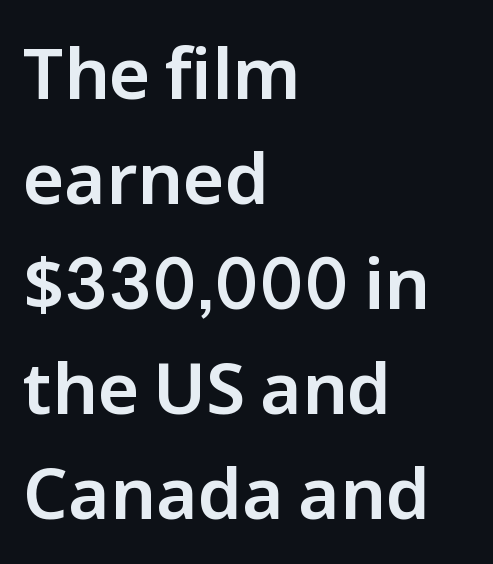
The image shows 71 px sans-serif type, upright; set left-aligned, normal line spacing (1.48x), normal letter spacing, not underlined; low stroke contrast and a medium x-height.
